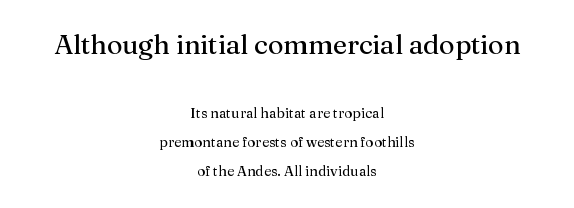
Q: Is the text bold? A: No.
Q: Is the text italic (slanted)? A: No, it is upright.
Q: Is the text underlined? A: No.
Q: How is the paragraph aligned? A: Centered.
Q: Is the spacing between letters normal or unusually wide? A: Normal.
Q: Is the spacing between lines tight, normal or loose? A: Loose.
Q: Which block of text is set in a larger size, the first (top) or the second (bottom)? A: The first (top) one.
